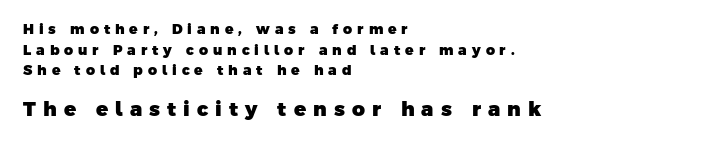
Q: Is the text bold? A: Yes.
Q: Is the text underlined? A: No.
Q: How is the paragraph aligned? A: Left-aligned.
Q: Is the spacing between letters normal or unusually wide? A: Unusually wide.
Q: Is the spacing between lines tight, normal or loose? A: Normal.
Q: Which block of text is set in a larger size, the first (top) or the second (bottom)? A: The second (bottom) one.
